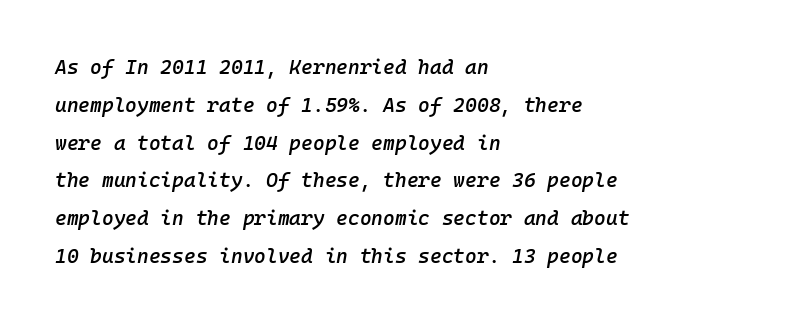
The paragraph has a hard left edge and a soft right edge. Short note: letters normally spaced. Underline: absent. These words are printed semibold, heavier than regular yet not bold. This is oblique type, the kind used for emphasis or titles.
